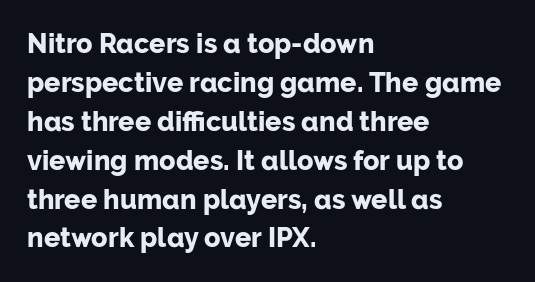
The image shows 27 px bold type, upright; set left-aligned, normal line spacing (1.44x), normal letter spacing, not underlined.
